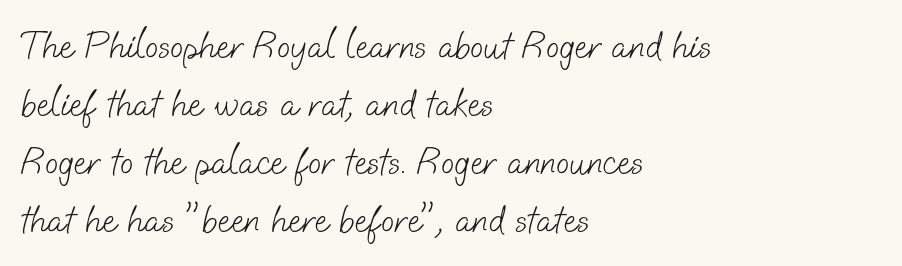
{"serif": "no", "bold": "no", "weight": "light", "width": "normal", "stroke_contrast": "low", "x_height": "small", "monospaced": "no", "underline": "no", "align": "left", "line_spacing": "normal", "line_spacing_ratio": 1.49, "letter_spacing": "normal", "letter_spacing_em": 0.0, "glyph_px": 39}
